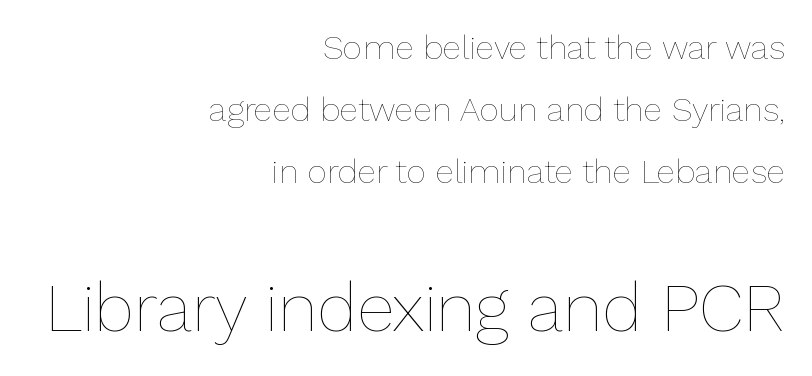
The image shows 68 px thin type, upright; set right-aligned, line spacing 1.82x, normal letter spacing, not underlined; the second (bottom) block is 2.0x larger; low stroke contrast and a medium x-height.
